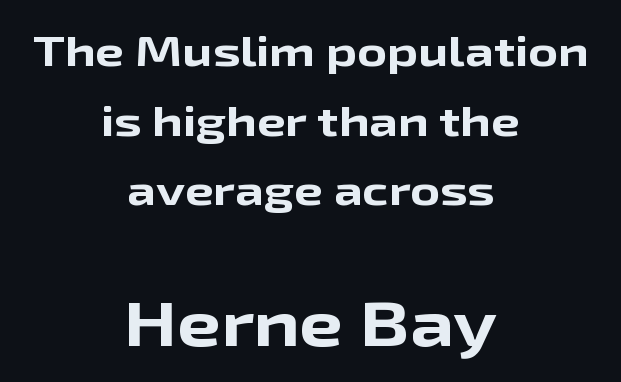
Q: Is the text bold? A: Yes.
Q: Is the text italic (slanted)? A: No, it is upright.
Q: Is the typeface a serif or a sans-serif typeface? A: Sans-serif.
Q: Is the text underlined? A: No.
Q: How is the paragraph aligned? A: Centered.
Q: Is the spacing between letters normal or unusually wide? A: Normal.
Q: Is the spacing between lines tight, normal or loose? A: Normal.
Q: Which block of text is set in a larger size, the first (top) or the second (bottom)? A: The second (bottom) one.
Q: Width (condensed, normal, or wide)? A: Wide.
Q: Stroke contrast? A: Low.
Q: x-height? A: Medium.
Q: Monospaced? A: No.
